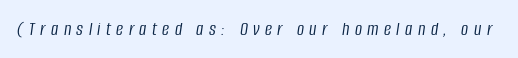
{"italic": "yes", "lean": "right", "slant_degrees": 8, "bold": "no", "underline": "no", "letter_spacing": "wide", "letter_spacing_em": 0.27, "glyph_px": 20}
